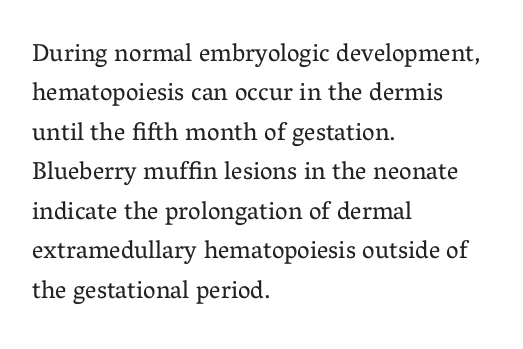
This block has exactly the height ordinary leading produces. Heft: none added — not bold. The face used here is rendered with its standard letterfit. Horizontally, the lines are justified to the leading edge only.
